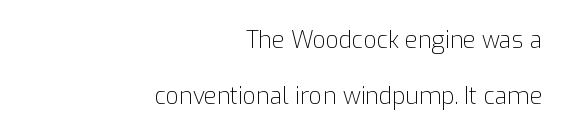
Q: Is the text bold? A: No.
Q: Is the text italic (slanted)? A: No, it is upright.
Q: Is the text underlined? A: No.
Q: How is the paragraph aligned? A: Right-aligned.
Q: Is the spacing between letters normal or unusually wide? A: Normal.
Q: Is the spacing between lines tight, normal or loose? A: Loose.
